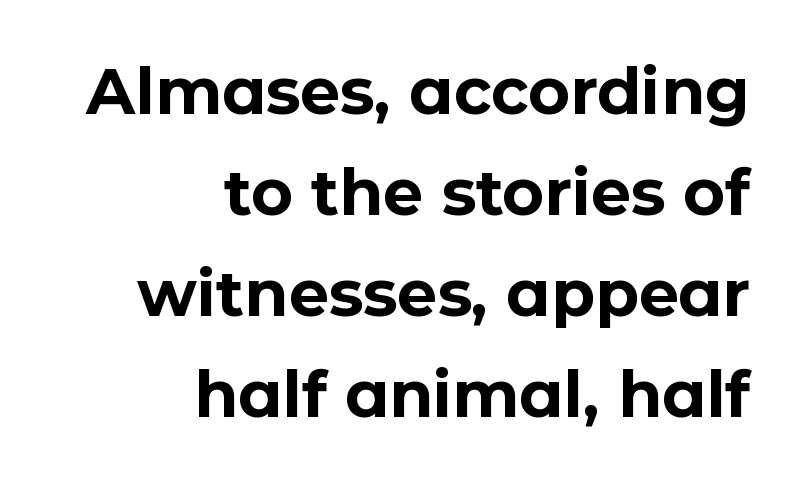
{"serif": "no", "italic": "no", "bold": "yes", "weight": "bold", "width": "normal", "stroke_contrast": "low", "x_height": "medium", "monospaced": "no", "underline": "no", "align": "right", "line_spacing": "normal", "line_spacing_ratio": 1.58, "letter_spacing": "normal", "letter_spacing_em": 0.0, "glyph_px": 64}
